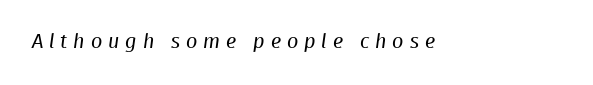
{"bold": "no", "underline": "no", "letter_spacing": "wide", "letter_spacing_em": 0.29, "glyph_px": 20}
